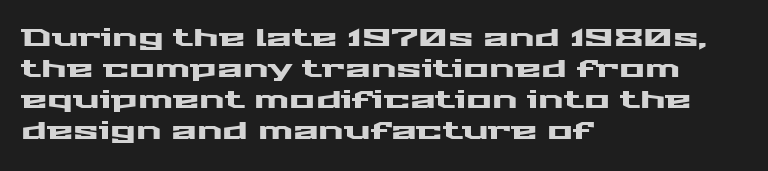
Q: Is the text italic (slanted)? A: No, it is upright.
Q: Is the text underlined? A: No.
Q: How is the paragraph aligned? A: Left-aligned.
Q: Is the spacing between letters normal or unusually wide? A: Normal.
Q: Is the spacing between lines tight, normal or loose? A: Normal.
